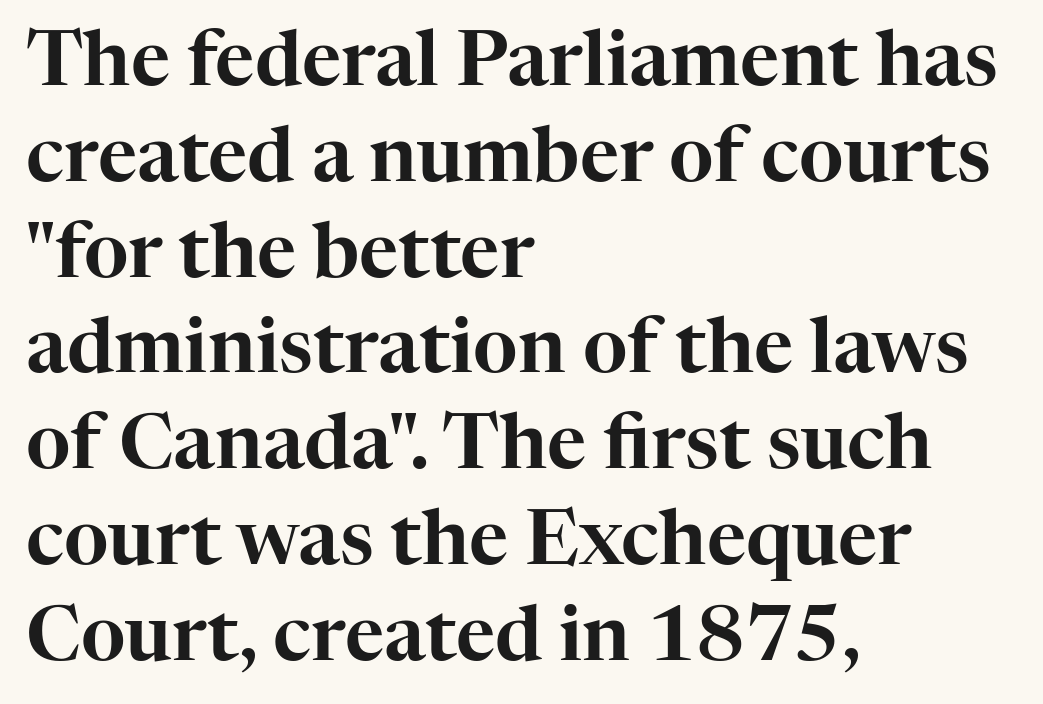
The image shows 76 px serif type, upright; set left-aligned, normal line spacing (1.26x), normal letter spacing, not underlined; high stroke contrast and a medium x-height.
